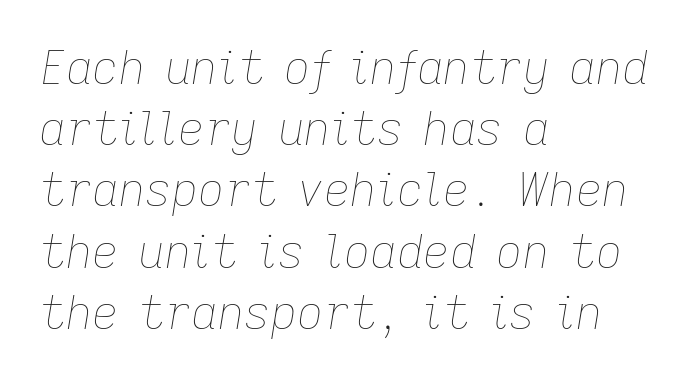
The image shows 46 px thin type, italic (leaning right); set left-aligned, normal line spacing (1.33x), normal letter spacing, not underlined; low stroke contrast and a medium x-height.
